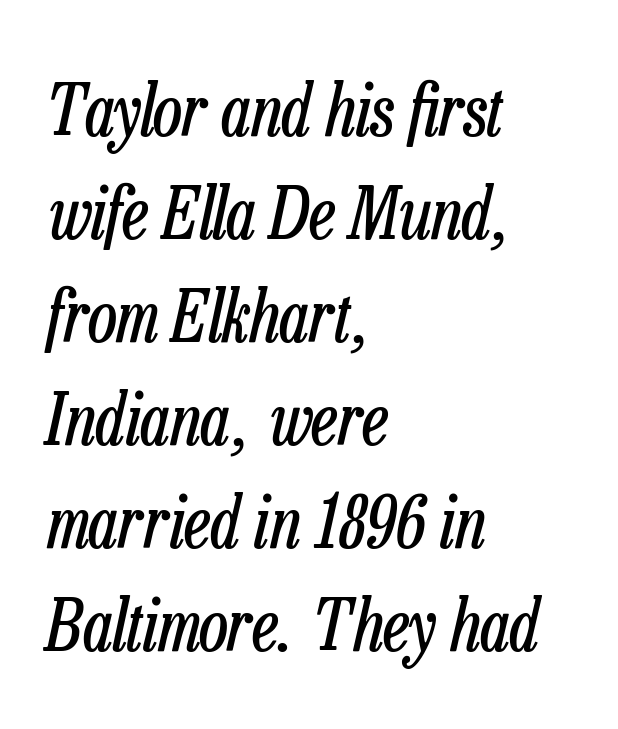
In terms of posture, this sample is oblique. Is this a fixed-width face? No — the glyphs have proportional, varying widths. A student would call this left alignment; a typographer would say flush left, rag right. Heaviness? Minimal to ordinary, like unemphasized prose. The rendering uses a moderate line-height, typical for paragraphs.
